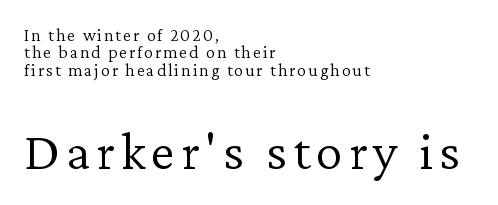
Q: Is the text bold? A: No.
Q: Is the text italic (slanted)? A: No, it is upright.
Q: Is the typeface a serif or a sans-serif typeface? A: Serif.
Q: Is the text underlined? A: No.
Q: How is the paragraph aligned? A: Left-aligned.
Q: Is the spacing between lines tight, normal or loose? A: Tight.
Q: Which block of text is set in a larger size, the first (top) or the second (bottom)? A: The second (bottom) one.
Q: Width (condensed, normal, or wide)? A: Normal.
Q: Stroke contrast? A: Low.
Q: x-height? A: Medium.
Q: Monospaced? A: No.
